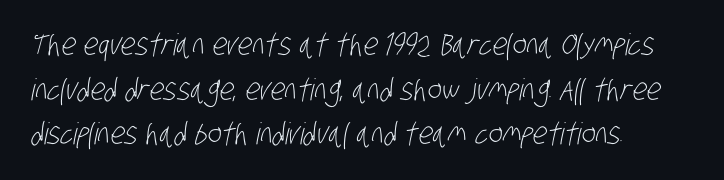
The image shows 30 px light, condensed sans-serif type; set left-aligned, normal line spacing (1.49x), normal letter spacing, not underlined; low stroke contrast and a large x-height.
